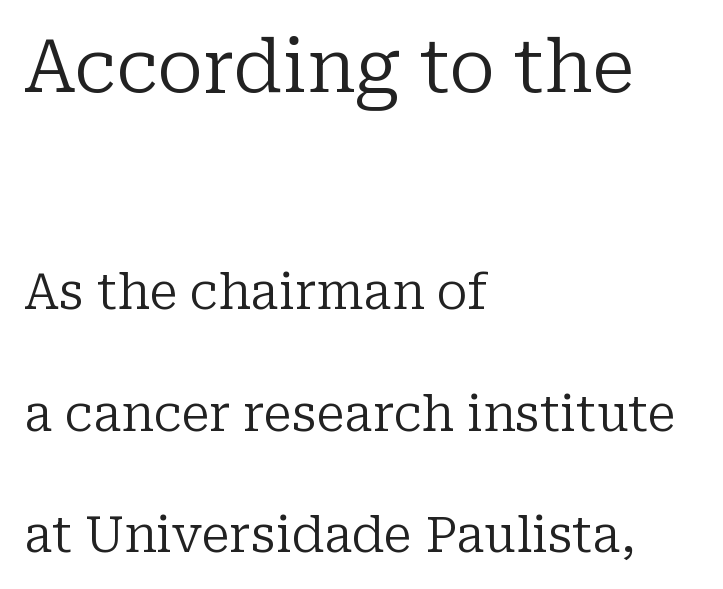
The image shows 73 px regular-weight serif type, upright; set left-aligned, loose line spacing (2.48x), normal letter spacing, not underlined; the first (top) block is 1.49x larger; low stroke contrast and a medium x-height.
